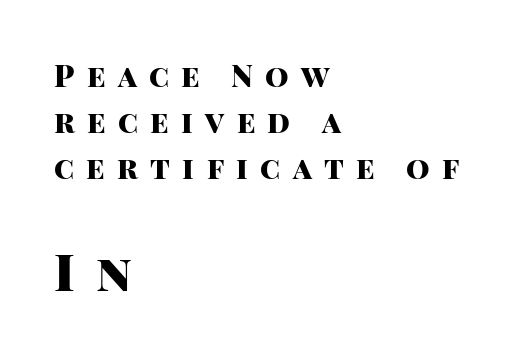
You could only call the tracking loose — the letters float apart. The composition opens small and finishes big. Vertically, the passage feels balanced, rows spaced as you'd expect. Is this a fixed-width face? No — the glyphs have proportional, varying widths.
